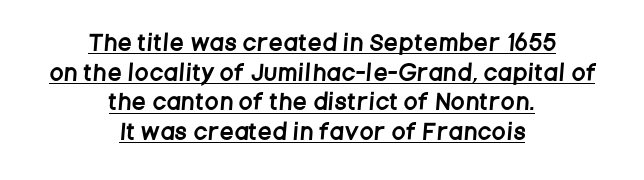
{"underline": "yes", "align": "center", "line_spacing": "normal", "line_spacing_ratio": 1.41, "glyph_px": 21}
